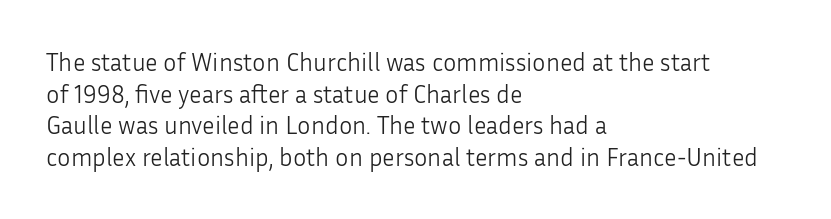
The characters are drawn with everyday or finer stroke widths. The string is rendered with underlining switched off. Leading matches the norm, producing a regular column. This sample uses plain, unmodified letter spacing.
